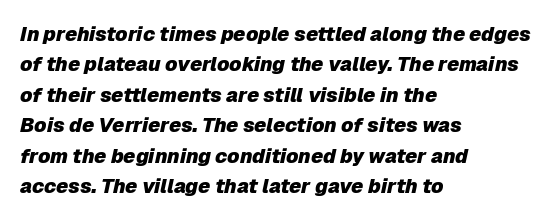
The image shows 20 px bold type, italic (leaning right); set left-aligned, normal line spacing (1.52x), normal letter spacing, not underlined.
